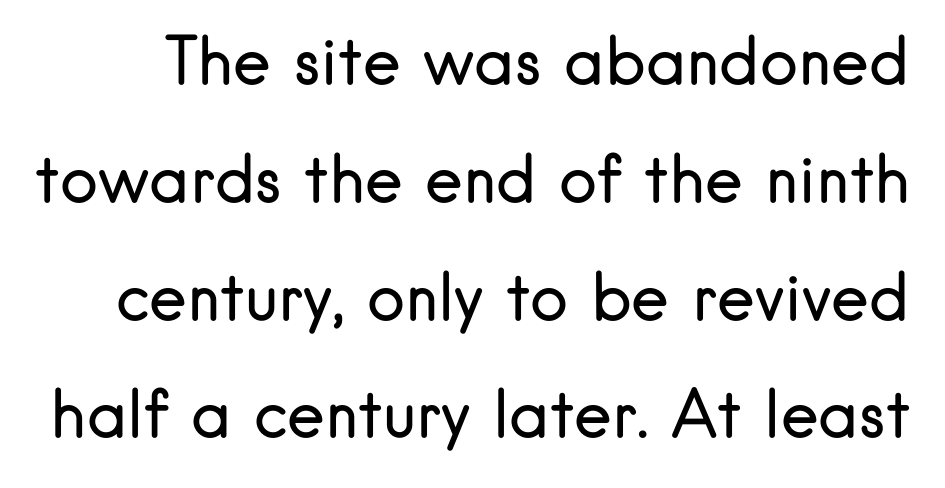
The image shows 64 px regular-weight sans-serif type, upright; set line spacing 1.84x, normal letter spacing, not underlined; low stroke contrast and a small x-height.
